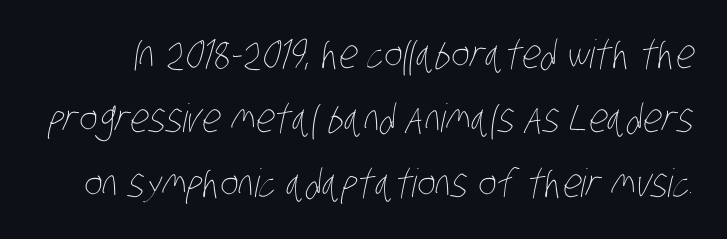
{"bold": "no", "weight": "thin", "width": "condensed", "stroke_contrast": "low", "x_height": "large", "monospaced": "no", "underline": "no", "line_spacing": "normal", "line_spacing_ratio": 1.65, "letter_spacing": "normal", "letter_spacing_em": 0.0, "glyph_px": 39}
